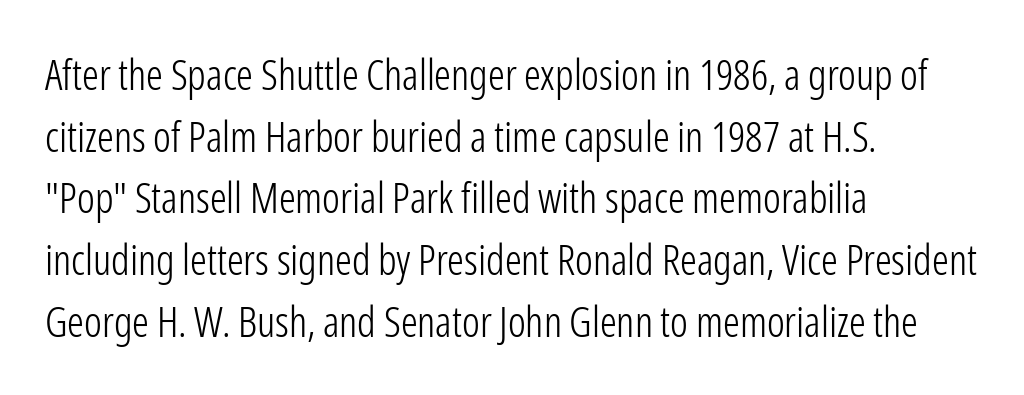
{"serif": "no", "italic": "no", "bold": "no", "weight": "light", "width": "condensed", "stroke_contrast": "low", "x_height": "medium", "monospaced": "no", "underline": "no", "align": "left", "line_spacing": "normal", "line_spacing_ratio": 1.47, "letter_spacing": "normal", "letter_spacing_em": 0.0, "glyph_px": 42}
